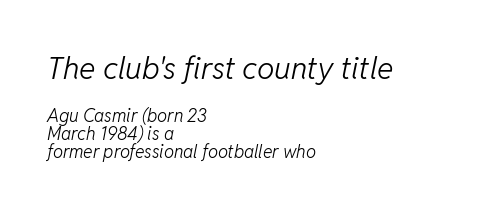
The passage shown is typed in a proportional face where columns would drift. Visually the block forms a straight wall on the left and a jagged coastline on the right. Each row of text sits above clean, open space. Is the type slanted? Yes — the strokes lean at a clear angle. A light-to-regular cut is what we see here.
